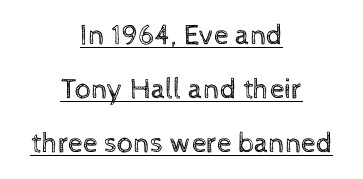
The letters advance in unequal steps, a hallmark of proportional type. Stroke mass is kept to a normal reading level or below. These lines keep a tight, regular rhythm from letter to letter. Casual observation: everything's sitting right in the middle. Looks like someone drew a line under every word here. This is roman type, the default non-slanted kind.
